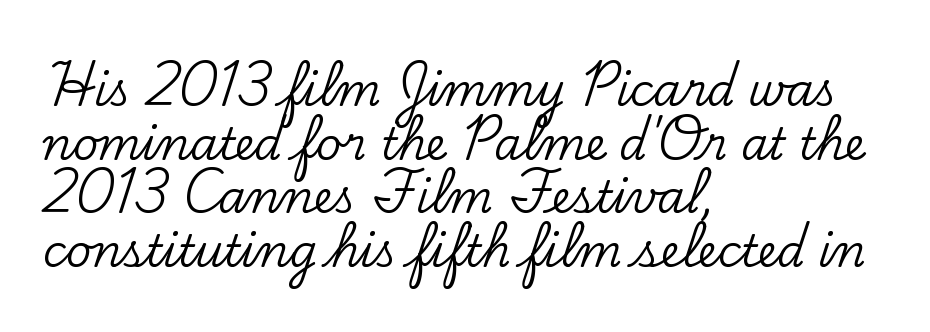
The setting favours the left margin, as ordinary paragraphs usually do. Think of a printed novel: that variable character pitch is what you see here. A bare baseline throughout the passage. The letters carry serifs — small finishing strokes at the ends of their stems.
